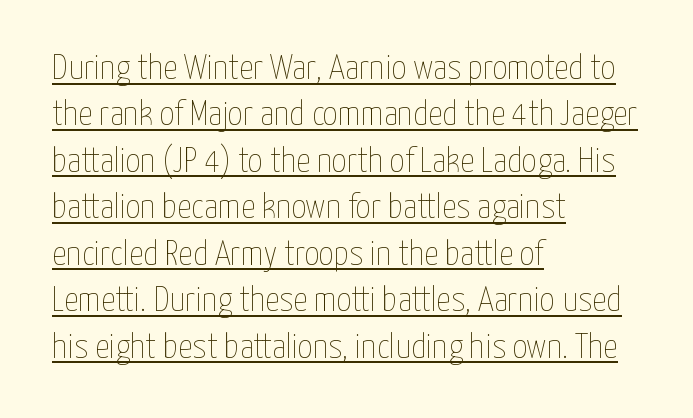
The strokes carry an ordinary text weight at most. Every character sits straight up, as roman type does. Underlining? Definitely there. Tracking value appears to be zero — textbook default spacing.
